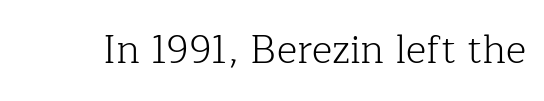
Q: Is the text bold? A: No.
Q: Is the text italic (slanted)? A: No, it is upright.
Q: Is the typeface a serif or a sans-serif typeface? A: Serif.
Q: Is the text underlined? A: No.
Q: Is the spacing between letters normal or unusually wide? A: Normal.
Q: Width (condensed, normal, or wide)? A: Normal.
Q: Stroke contrast? A: Low.
Q: x-height? A: Medium.
Q: Monospaced? A: No.
